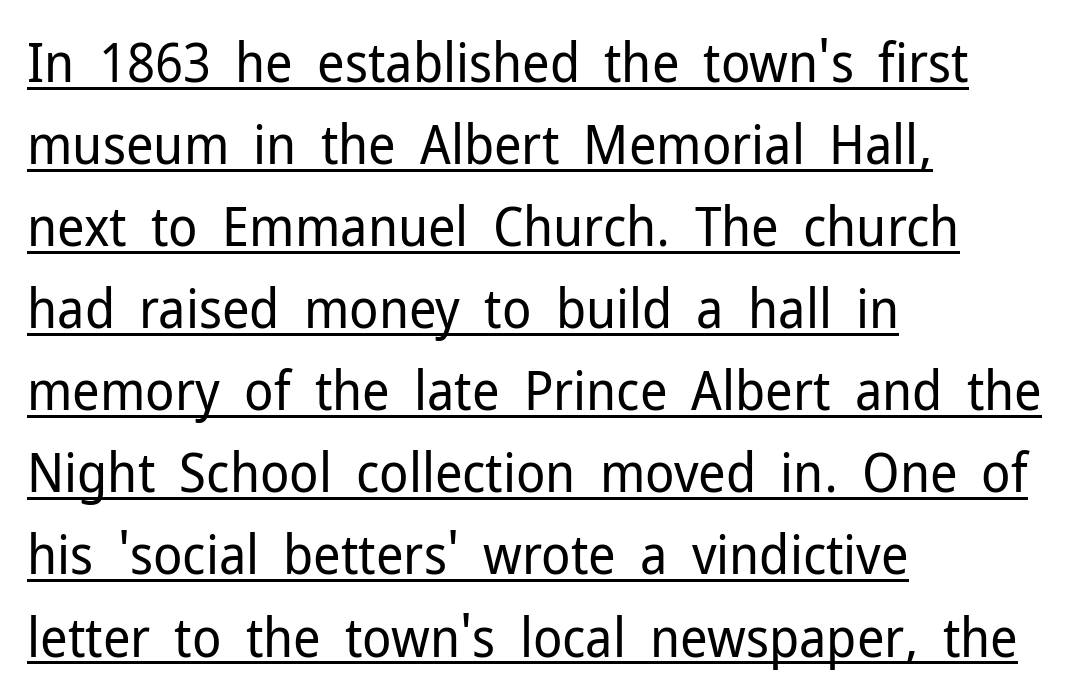
{"serif": "no", "italic": "no", "bold": "no", "weight": "regular", "width": "normal", "stroke_contrast": "low", "x_height": "medium", "monospaced": "no", "underline": "yes", "align": "left", "line_spacing": "normal", "line_spacing_ratio": 1.52, "letter_spacing": "normal", "letter_spacing_em": 0.0, "glyph_px": 54}
